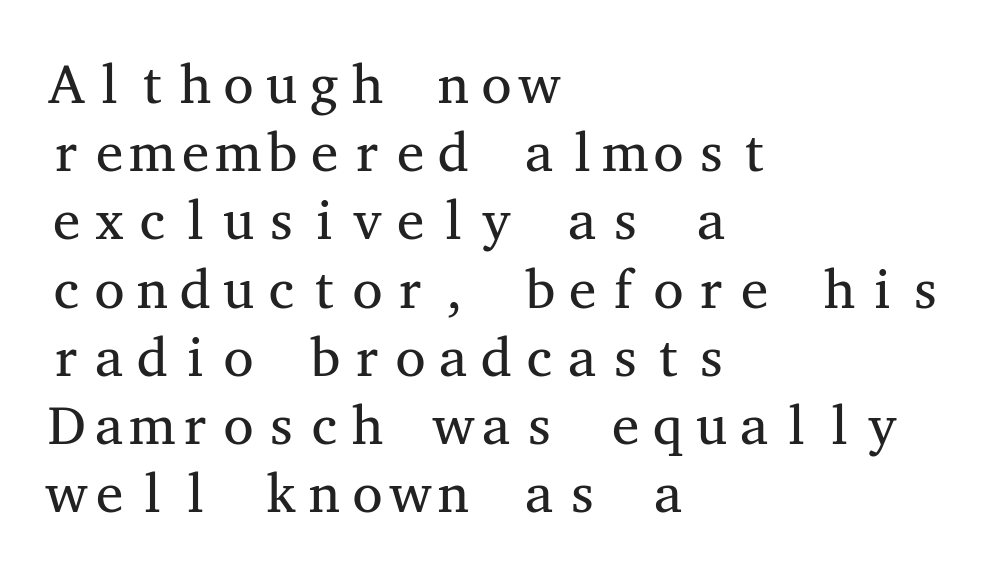
A typesetter would call this zero additional tracking. You could count columns in this text — the font is strictly monospaced. The text block is weighted toward the left margin, trailing off unevenly rightward. The text was rendered using a seriffed face with decorative stroke endings. Posture: straight, roman, zero tilt. Caption: face not bold, strokes unweighted.
